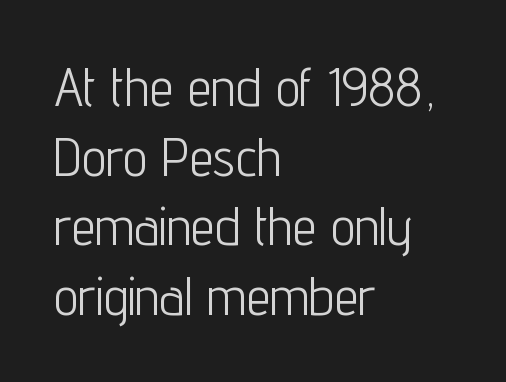
Horizontal bands of white between lines are of average thickness. The typesetter chose a ragged-right arrangement here. The typesetting does not lean heavy: it is not bold. Unlike a traditional serif, this face leaves its strokes unadorned. Every character sits straight up, as roman type does.
